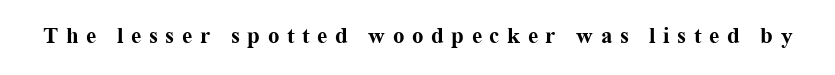
{"italic": "no", "bold": "yes", "underline": "no", "letter_spacing": "wide", "letter_spacing_em": 0.33, "glyph_px": 23}
